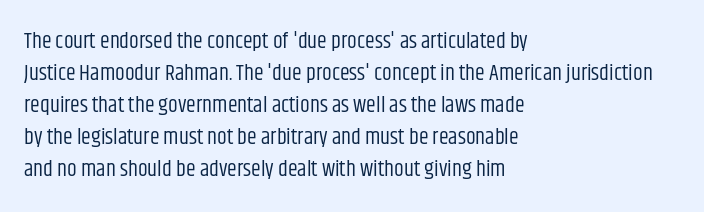
{"italic": "no", "bold": "no", "underline": "no", "align": "left", "line_spacing": "normal", "line_spacing_ratio": 1.46, "letter_spacing": "normal", "letter_spacing_em": 0.0, "glyph_px": 22}
